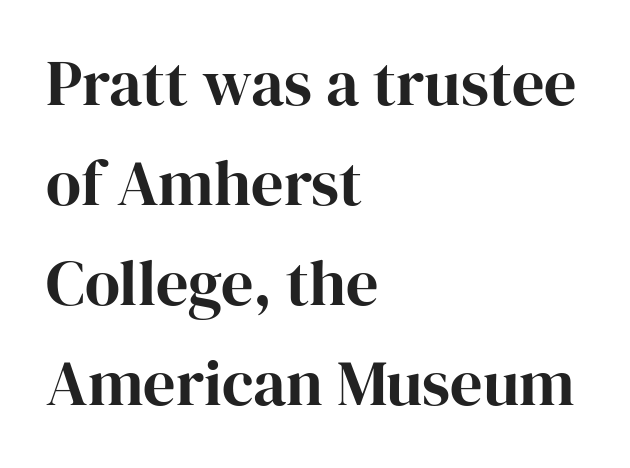
Q: Is the text italic (slanted)? A: No, it is upright.
Q: Is the typeface a serif or a sans-serif typeface? A: Serif.
Q: Is the text underlined? A: No.
Q: How is the paragraph aligned? A: Left-aligned.
Q: Is the spacing between letters normal or unusually wide? A: Normal.
Q: Is the spacing between lines tight, normal or loose? A: Normal.
Q: Width (condensed, normal, or wide)? A: Normal.
Q: Stroke contrast? A: High.
Q: x-height? A: Medium.
Q: Monospaced? A: No.
